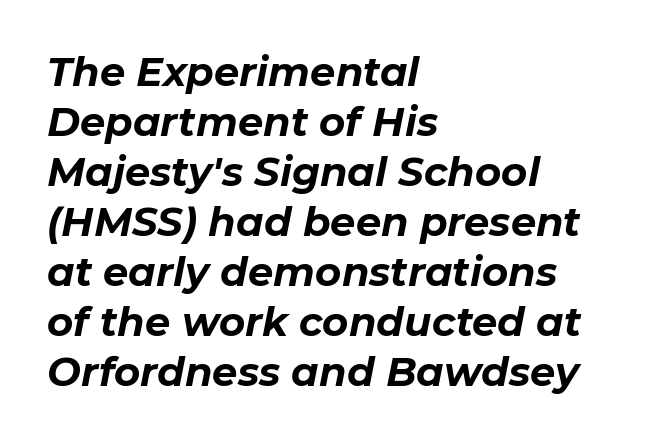
Which margin do the lines hug? The left one — the right edge is uneven. Baseline-to-baseline distance is the conventional proportion of letter height. You'd pick this weight for a headline — it's a proper bold. Would a proofreader flag this as italicized? Yes. Quick note: underline off. A typesetter would call this proportional, since set widths differ per character.
